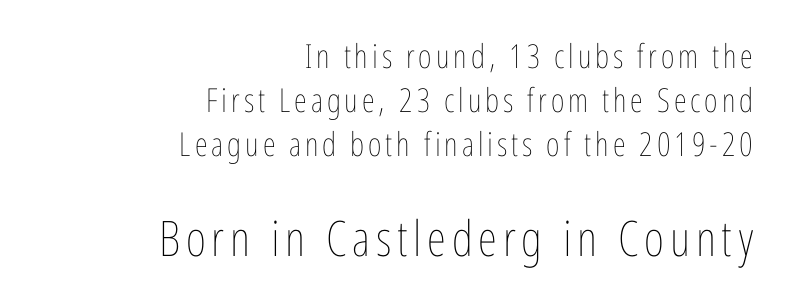
The designer left line spacing at the default. Note the varied advance widths — an 'i' is clearly narrower than an 'm'. Two sizes are in play, and the larger belongs to the second block. Posture: vertical. The setting favours the right margin, as signatures and pull-quotes sometimes do.
